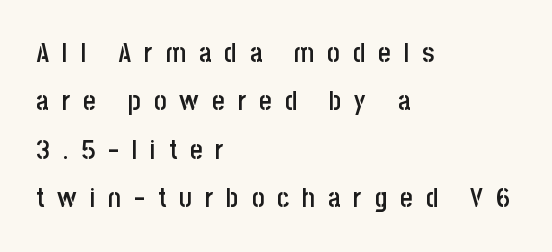
The image shows 27 px text type, upright; set left-aligned, line spacing 1.79x, unusually wide letter spacing (+0.48 em), not underlined.
